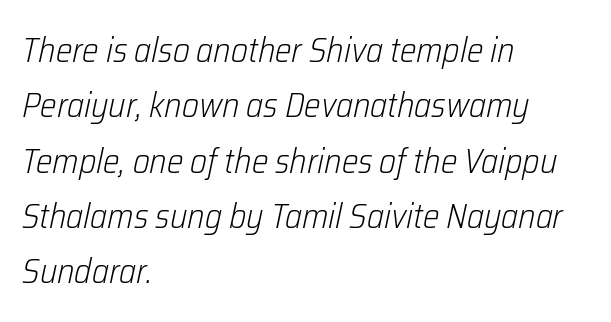
The image shows 35 px light, condensed type, italic (leaning right); set left-aligned, normal line spacing (1.58x), normal letter spacing, not underlined; low stroke contrast and a medium x-height.
